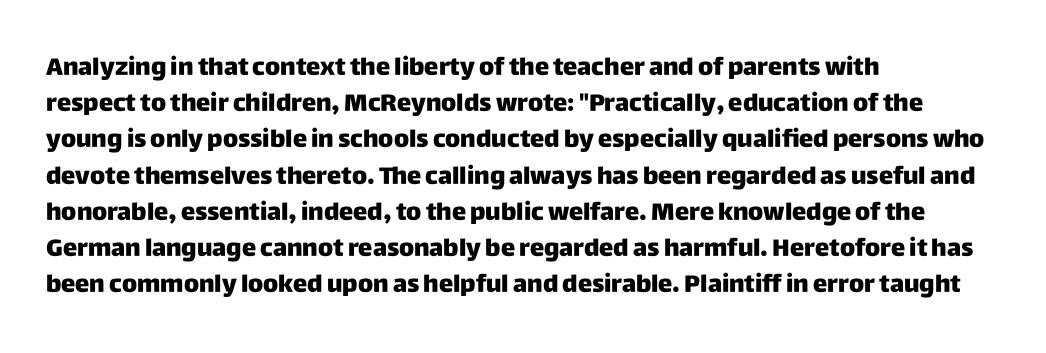
The image shows 24 px bold type, upright; set left-aligned, normal line spacing (1.51x), normal letter spacing, not underlined.
